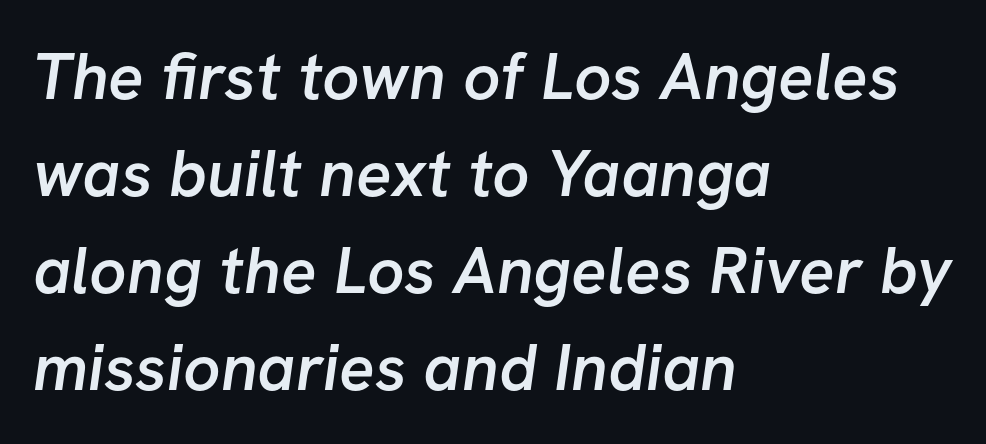
The image shows 66 px semibold sans-serif type; set left-aligned, normal line spacing (1.47x), normal letter spacing, not underlined; low stroke contrast and a medium x-height.
